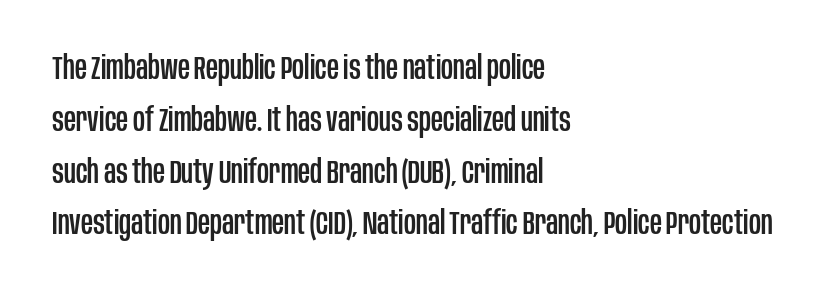
{"serif": "no", "italic": "no", "width": "condensed", "stroke_contrast": "low", "x_height": "large", "monospaced": "no", "underline": "no", "align": "left", "line_spacing": "normal", "line_spacing_ratio": 1.57, "letter_spacing": "normal", "letter_spacing_em": 0.0, "glyph_px": 33}
